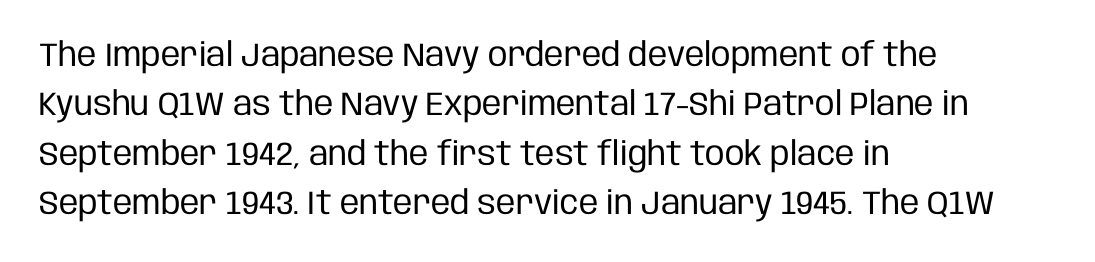
Q: Is the text bold? A: No.
Q: Is the text italic (slanted)? A: No, it is upright.
Q: Is the typeface a serif or a sans-serif typeface? A: Sans-serif.
Q: Is the text underlined? A: No.
Q: How is the paragraph aligned? A: Left-aligned.
Q: Is the spacing between letters normal or unusually wide? A: Normal.
Q: Is the spacing between lines tight, normal or loose? A: Normal.
Q: Width (condensed, normal, or wide)? A: Condensed.
Q: Stroke contrast? A: Low.
Q: x-height? A: Large.
Q: Monospaced? A: No.
